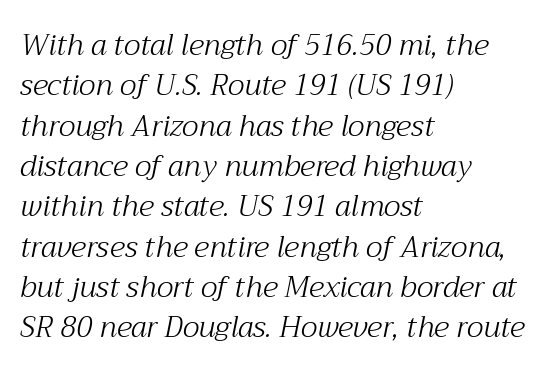
The typesetter chose a ragged-right arrangement here. Is the letter spacing exaggerated? No — it looks like the ordinary default. Each row of text sits above clean, open space. The weight tops out at a normal text grade. The rendering applies a slant to the glyphs. Vertically, the passage feels balanced, rows spaced as you'd expect.
